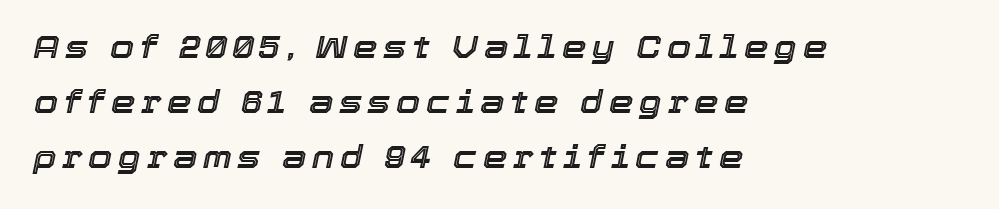
Q: Is the text italic (slanted)? A: Yes, it leans right by about 12 degrees.
Q: Is the text underlined? A: No.
Q: How is the paragraph aligned? A: Left-aligned.
Q: Width (condensed, normal, or wide)? A: Normal.
Q: x-height? A: Medium.
Q: Monospaced? A: No.
